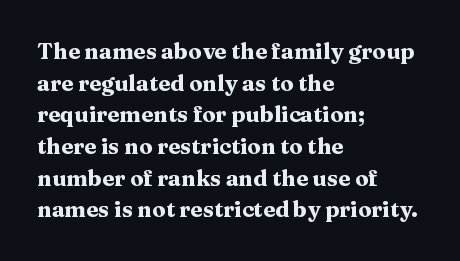
{"italic": "no", "bold": "yes", "underline": "no", "align": "left", "line_spacing": "normal", "line_spacing_ratio": 1.44, "letter_spacing": "normal", "letter_spacing_em": 0.0, "glyph_px": 22}
